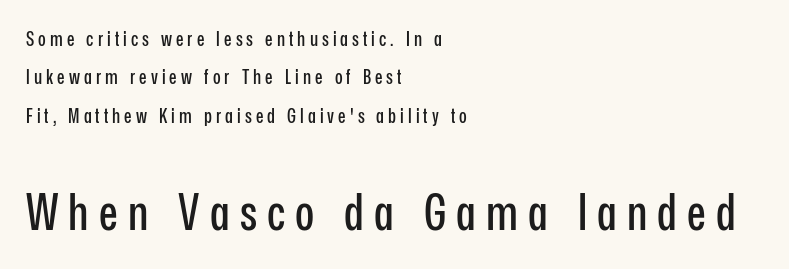
{"serif": "no", "italic": "no", "width": "condensed", "stroke_contrast": "low", "x_height": "medium", "monospaced": "no", "underline": "no", "align": "left", "line_spacing": "loose", "line_spacing_ratio": 1.92, "letter_spacing": "wide", "letter_spacing_em": 0.2, "larger_block": "second", "size_ratio": 2.5, "glyph_px": 50}
